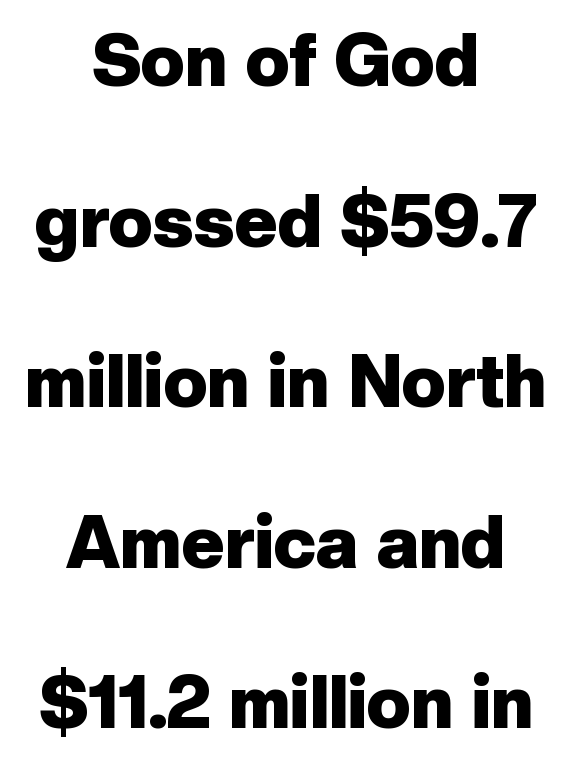
A sans-serif font was chosen for this passage. A full-strength bold gives these letters their thick strokes. Lines of text with bare space underneath. Character widths vary here, with narrow letters taking less room than wide ones. The axis of the letterforms is exactly vertical. The lines are spread far apart with generous leading.
